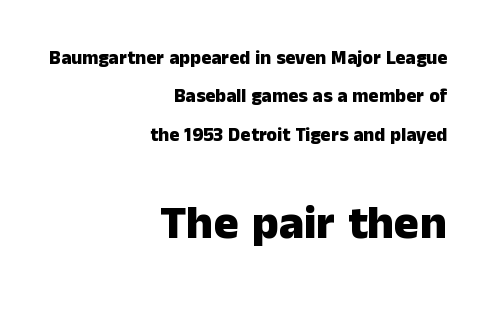
This sample uses plain, unmodified letter spacing. Every character sits straight up, as roman type does. Grotesque or geometric, the face here clearly has no serifs. Does the leading feel generous? Absolutely, it's lavish. Alignment: flush right.
